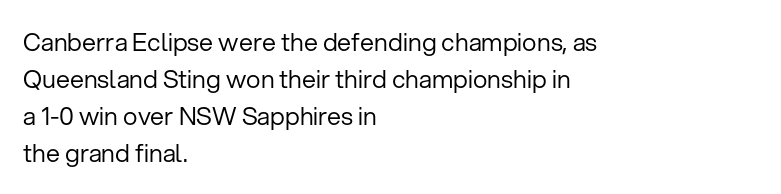
The image shows 25 px text type, upright; set left-aligned, normal line spacing (1.48x), normal letter spacing, not underlined.
